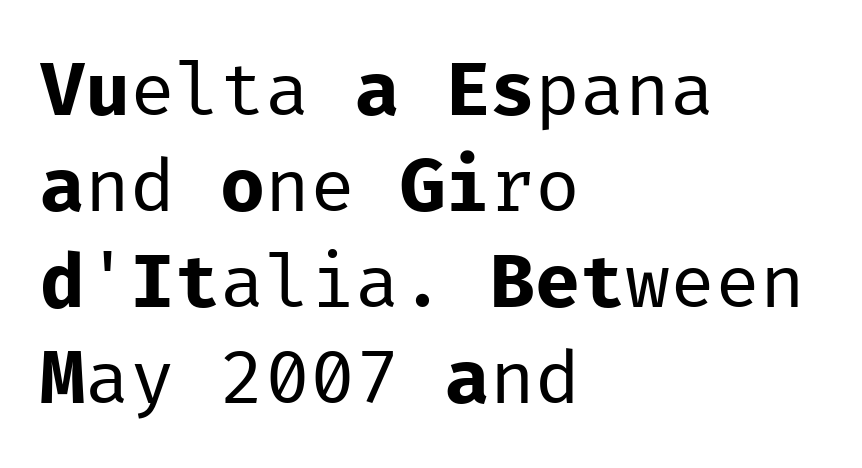
Q: Is the text bold? A: No.
Q: Is the text italic (slanted)? A: No, it is upright.
Q: Is the typeface a serif or a sans-serif typeface? A: Sans-serif.
Q: Is the text underlined? A: No.
Q: How is the paragraph aligned? A: Left-aligned.
Q: Is the spacing between letters normal or unusually wide? A: Normal.
Q: Is the spacing between lines tight, normal or loose? A: Normal.
Q: Width (condensed, normal, or wide)? A: Normal.
Q: Stroke contrast? A: Low.
Q: x-height? A: Medium.
Q: Monospaced? A: Yes.
